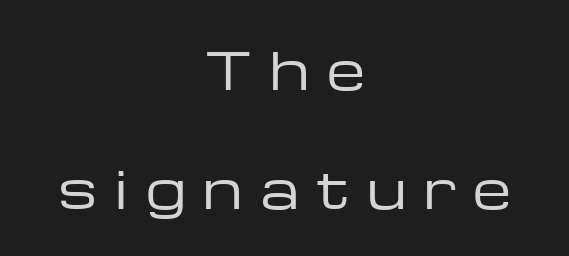
The image shows 50 px regular-weight, wide sans-serif type, upright; set centered, loose line spacing (2.39x), unusually wide letter spacing (+0.35 em), not underlined; low stroke contrast and a medium x-height.
